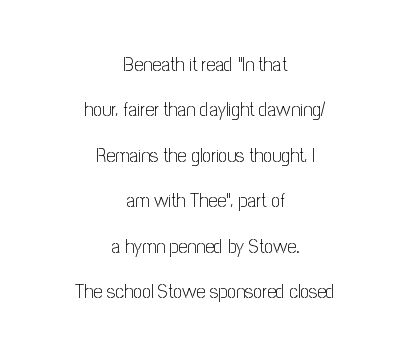
The image shows 20 px text type, upright; set centered, loose line spacing (2.27x), normal letter spacing, not underlined.
